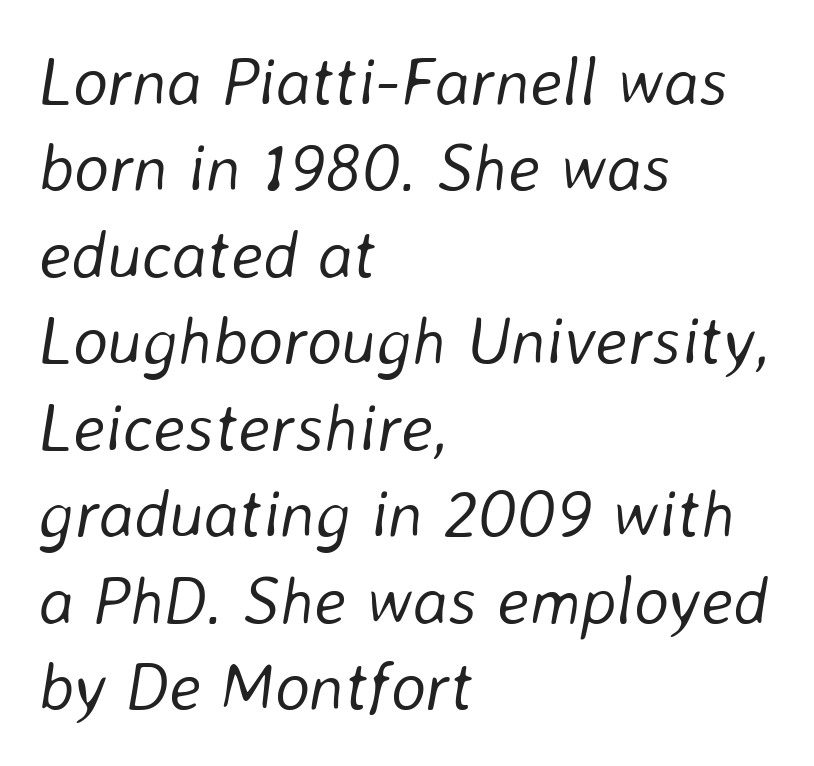
Q: Is the text bold? A: No.
Q: Is the text italic (slanted)? A: Yes, it leans right by about 8 degrees.
Q: Is the text underlined? A: No.
Q: How is the paragraph aligned? A: Left-aligned.
Q: Is the spacing between letters normal or unusually wide? A: Normal.
Q: Is the spacing between lines tight, normal or loose? A: Normal.
Q: Width (condensed, normal, or wide)? A: Normal.
Q: Stroke contrast? A: Low.
Q: x-height? A: Medium.
Q: Monospaced? A: No.
